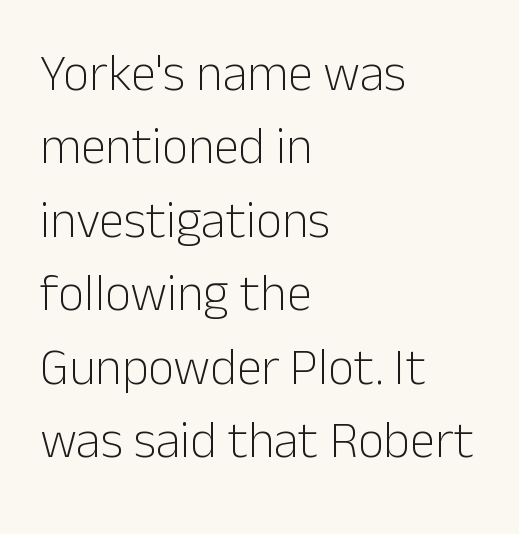
{"serif": "no", "italic": "no", "bold": "no", "weight": "light", "width": "normal", "stroke_contrast": "low", "x_height": "medium", "monospaced": "no", "underline": "no", "align": "left", "line_spacing": "normal", "line_spacing_ratio": 1.44, "letter_spacing": "normal", "letter_spacing_em": 0.0, "glyph_px": 51}
